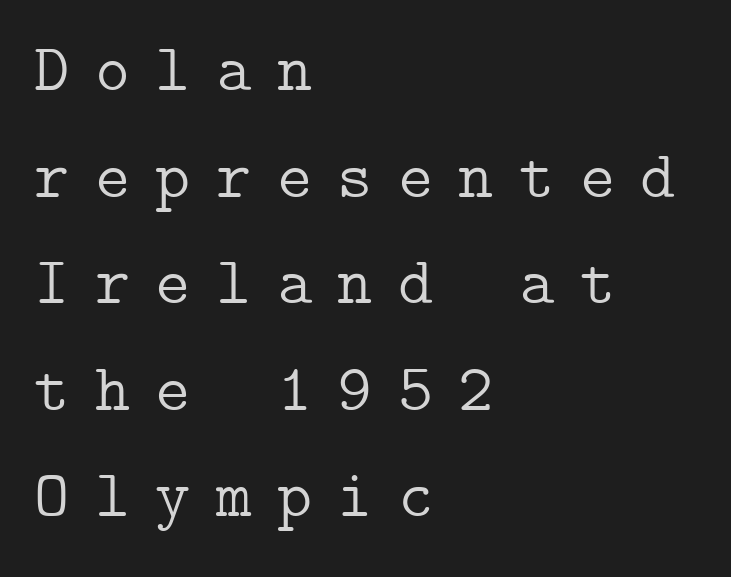
Q: Is the text bold? A: No.
Q: Is the text italic (slanted)? A: No, it is upright.
Q: Is the typeface a serif or a sans-serif typeface? A: Serif.
Q: Is the text underlined? A: No.
Q: How is the paragraph aligned? A: Left-aligned.
Q: Is the spacing between letters normal or unusually wide? A: Unusually wide.
Q: Is the spacing between lines tight, normal or loose? A: Normal.
Q: Width (condensed, normal, or wide)? A: Normal.
Q: Stroke contrast? A: Low.
Q: x-height? A: Medium.
